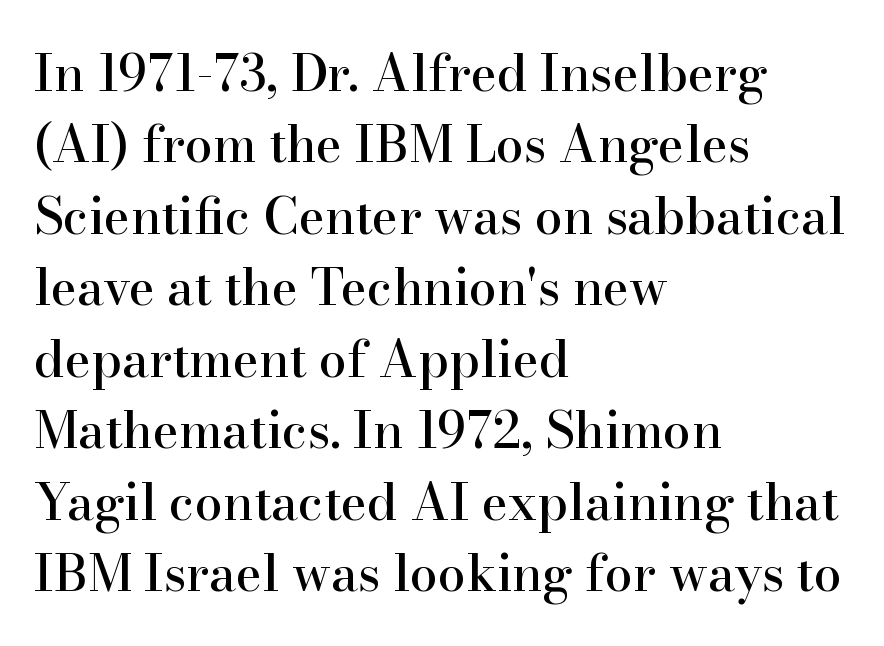
{"serif": "yes", "italic": "no", "width": "normal", "stroke_contrast": "high", "x_height": "small", "monospaced": "no", "underline": "no", "align": "left", "line_spacing": "normal", "line_spacing_ratio": 1.43, "letter_spacing": "normal", "letter_spacing_em": 0.0, "glyph_px": 50}
